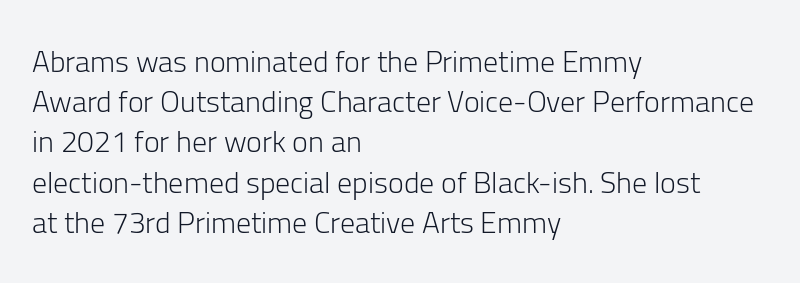
Designer's note — italics off, roman on. Where is the straight margin? On the left. The passage shown is typed in a proportional face where columns would drift. Regular leading. Font category for this specimen: sans-serif. Nothing heavy about these letters — not bold at all.
